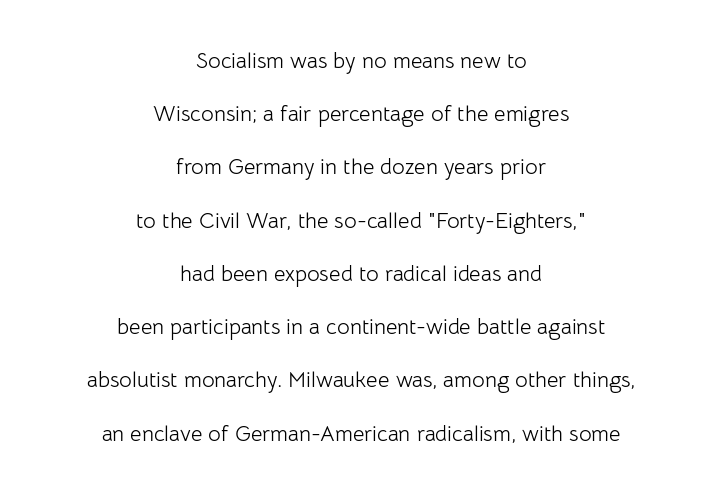
The image shows 22 px text type, upright; set centered, loose line spacing (2.42x), normal letter spacing, not underlined.
